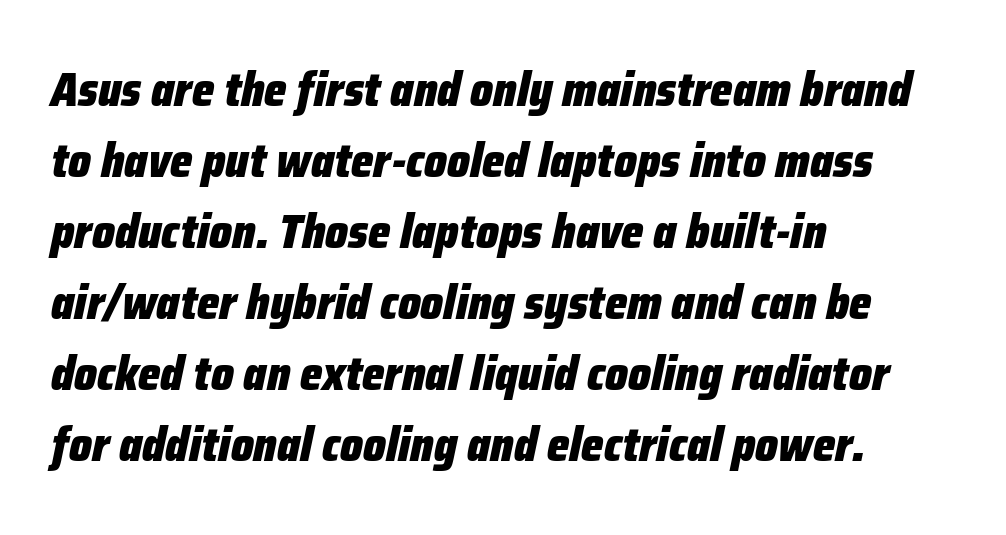
{"italic": "yes", "lean": "right", "slant_degrees": 12, "bold": "yes", "weight": "heavy", "width": "condensed", "stroke_contrast": "low", "x_height": "medium", "monospaced": "no", "underline": "no", "align": "left", "line_spacing": "normal", "line_spacing_ratio": 1.48, "letter_spacing": "normal", "letter_spacing_em": 0.0, "glyph_px": 48}
